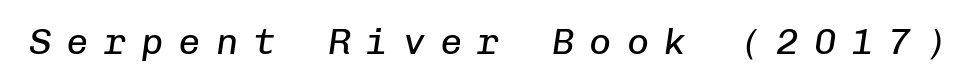
Q: Is the text bold? A: No.
Q: Is the text italic (slanted)? A: Yes, it leans right by about 8 degrees.
Q: Is the text underlined? A: No.
Q: Is the spacing between letters normal or unusually wide? A: Unusually wide.
Q: Width (condensed, normal, or wide)? A: Normal.
Q: Stroke contrast? A: Low.
Q: x-height? A: Medium.
Q: Monospaced? A: Yes.
